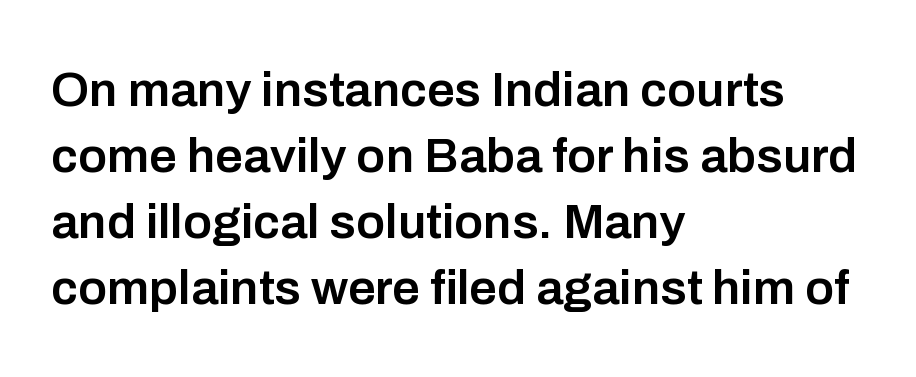
{"serif": "no", "italic": "no", "bold": "semi", "weight": "semibold", "width": "normal", "stroke_contrast": "low", "x_height": "medium", "monospaced": "no", "underline": "no", "align": "left", "line_spacing": "normal", "line_spacing_ratio": 1.35, "letter_spacing": "normal", "letter_spacing_em": 0.0, "glyph_px": 49}
